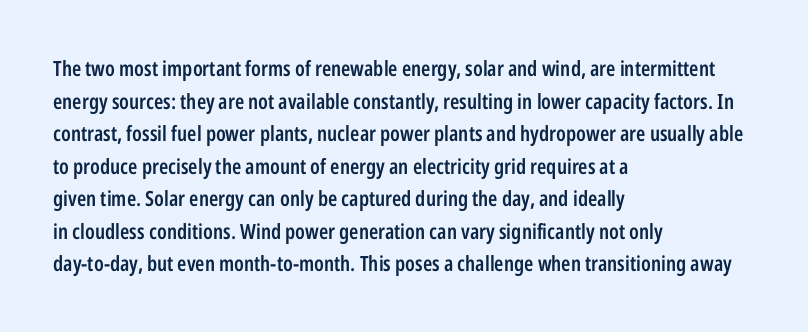
Q: Is the text bold? A: Semi-bold.
Q: Is the text italic (slanted)? A: No, it is upright.
Q: Is the text underlined? A: No.
Q: How is the paragraph aligned? A: Left-aligned.
Q: Is the spacing between letters normal or unusually wide? A: Normal.
Q: Is the spacing between lines tight, normal or loose? A: Normal.
